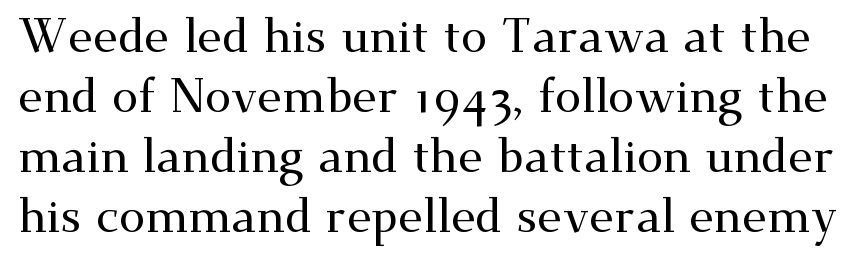
Typographically, this falls in the serif category. Note the varied advance widths — an 'i' is clearly narrower than an 'm'. Inter-character spacing is left at the font's built-in metrics. This is roman type, the default non-slanted kind. Regarding leading, the lines here are spaced in the standard way. Any mark beneath the type? The region is blank.
